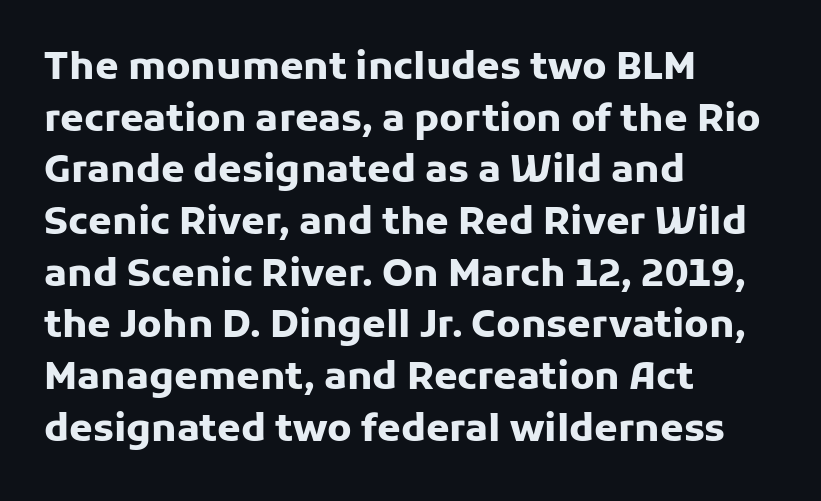
The image shows 38 px heavy sans-serif type, upright; set left-aligned, normal line spacing (1.36x), normal letter spacing, not underlined; low stroke contrast and a medium x-height.
